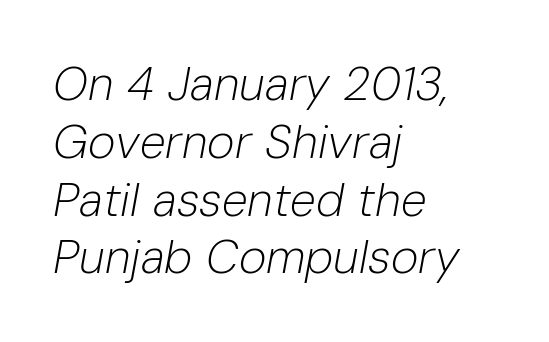
The image shows 47 px light type, italic (leaning right); set left-aligned, line spacing 1.23x, normal letter spacing, not underlined; low stroke contrast and a medium x-height.
